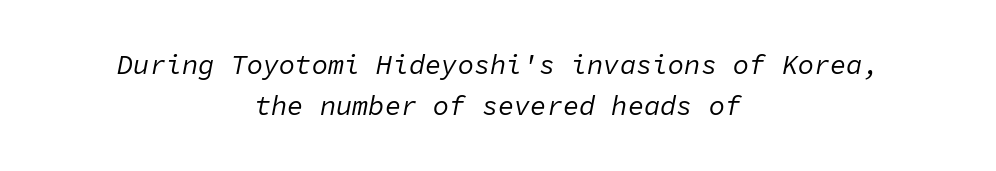
Is this a heavy cut? Hardly; it is regular or lighter. Plain, unruled lines of type. Tall strokes in this sample are angled rather than plumb. The rendering keeps characters at their native spacing. If you folded the block vertically in half, each line would mirror itself in length.
